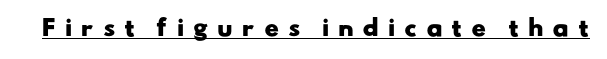
Typesetter's note: full bold, strokes at maximum text heaviness. Decoration check: the copy is underlined. This sample uses expanded letter spacing, leaving extra air between glyphs.
